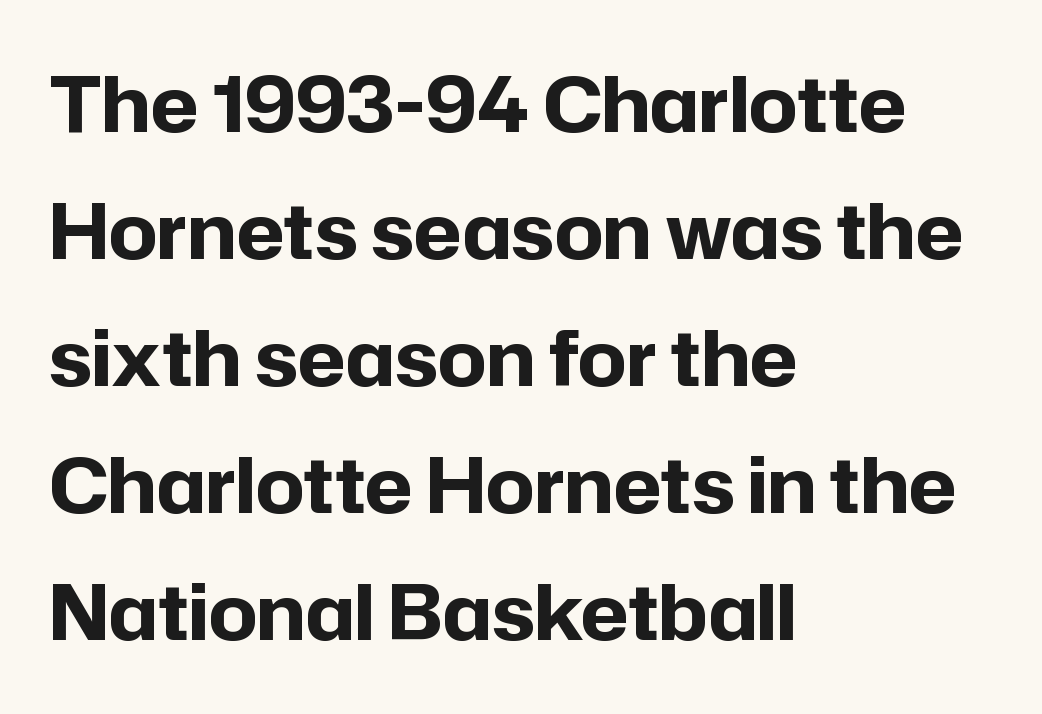
The image shows 76 px bold sans-serif type, upright; set left-aligned, normal line spacing (1.67x), normal letter spacing, not underlined; low stroke contrast and a medium x-height.
